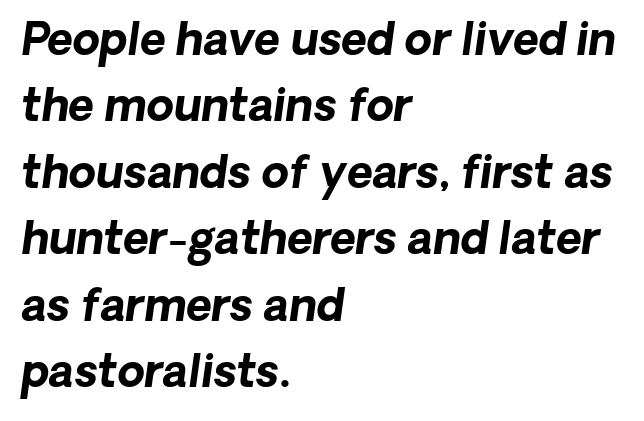
Q: Is the text bold? A: Yes.
Q: Is the text italic (slanted)? A: Yes, it leans right by about 8 degrees.
Q: Is the text underlined? A: No.
Q: How is the paragraph aligned? A: Left-aligned.
Q: Is the spacing between letters normal or unusually wide? A: Normal.
Q: Is the spacing between lines tight, normal or loose? A: Normal.
Q: Width (condensed, normal, or wide)? A: Normal.
Q: Stroke contrast? A: Low.
Q: x-height? A: Medium.
Q: Monospaced? A: No.
